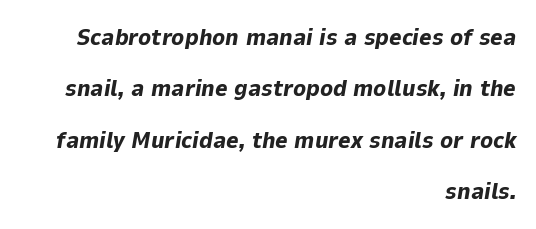
Q: Is the text bold? A: Yes.
Q: Is the text italic (slanted)? A: Yes, it leans right by about 9 degrees.
Q: Is the text underlined? A: No.
Q: How is the paragraph aligned? A: Right-aligned.
Q: Is the spacing between letters normal or unusually wide? A: Normal.
Q: Is the spacing between lines tight, normal or loose? A: Loose.
